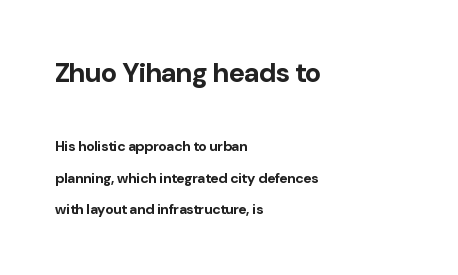
A clean baseline with only descenders dipping below it. Notice how the stems are strictly vertical — no italics here. Heft: maximum for text — a bold. Bigger letters appear in the top chunk; the bottom chunk is reduced.
